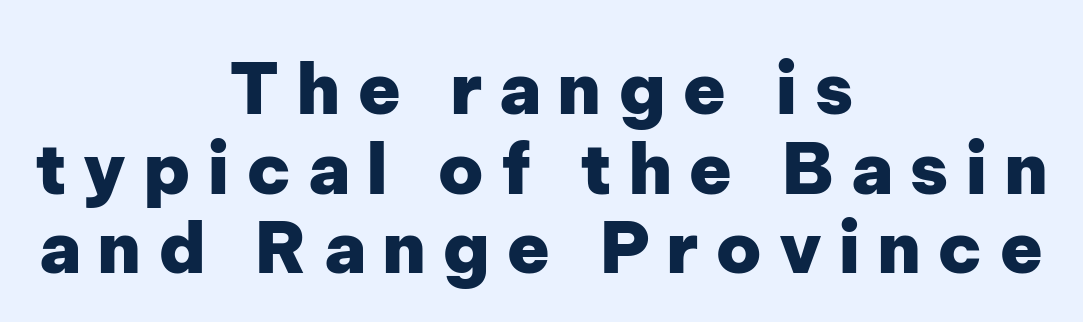
Q: Is the text bold? A: Yes.
Q: Is the text italic (slanted)? A: No, it is upright.
Q: Is the typeface a serif or a sans-serif typeface? A: Sans-serif.
Q: Is the text underlined? A: No.
Q: How is the paragraph aligned? A: Centered.
Q: Is the spacing between letters normal or unusually wide? A: Unusually wide.
Q: Is the spacing between lines tight, normal or loose? A: Tight.
Q: Width (condensed, normal, or wide)? A: Normal.
Q: Stroke contrast? A: Low.
Q: x-height? A: Medium.
Q: Monospaced? A: No.
